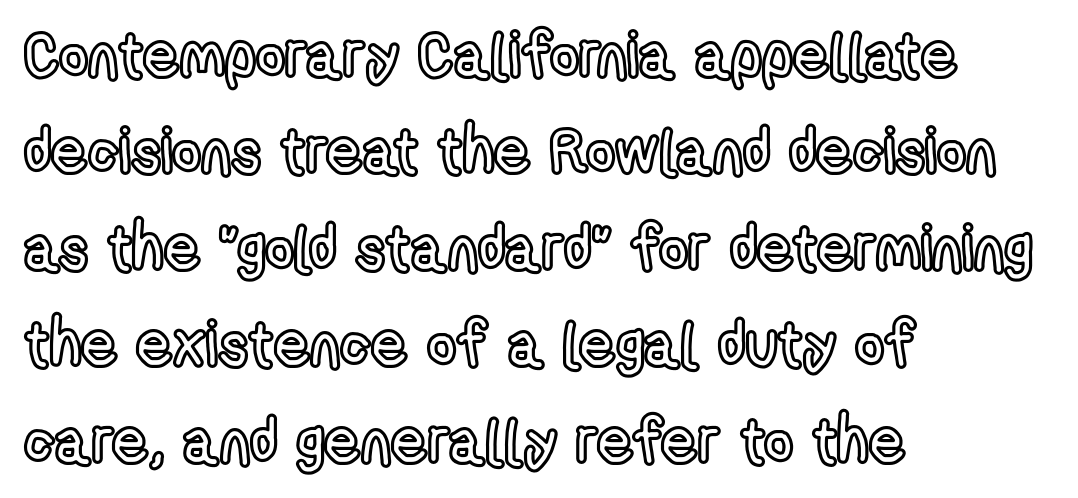
The image shows 63 px condensed type, upright; set left-aligned, normal line spacing (1.53x), normal letter spacing, not underlined; a medium x-height.
